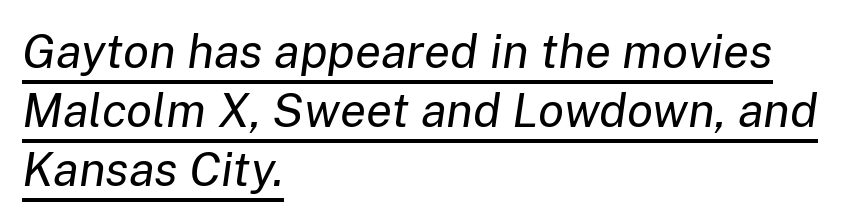
The image shows 48 px regular-weight type, italic (leaning right); set left-aligned, line spacing 1.23x, normal letter spacing, underlined; low stroke contrast and a medium x-height.
